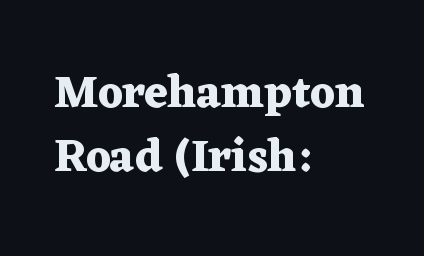
A typesetter would call this proportional, since set widths differ per character. Which margin do the lines hug? The left one — the right edge is uneven. Is this a sans? No — the strokes have serifs. No italicization has been applied; the sample stays upright. Glance below the letters and you will spot only blank space.
